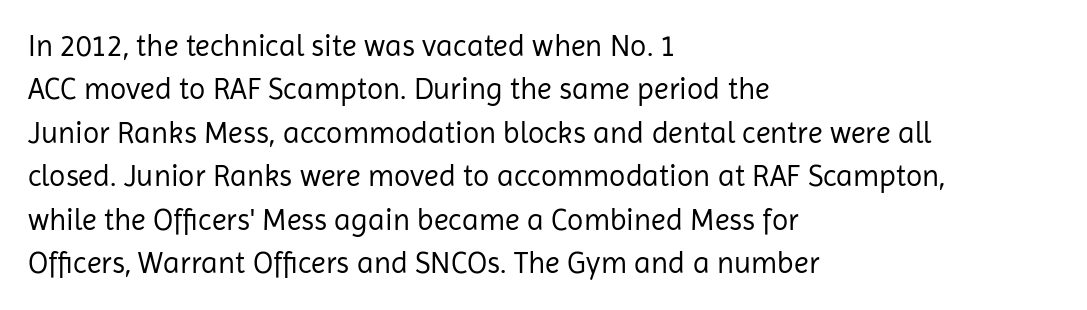
Q: Is the text bold? A: No.
Q: Is the text italic (slanted)? A: No, it is upright.
Q: Is the typeface a serif or a sans-serif typeface? A: Sans-serif.
Q: Is the text underlined? A: No.
Q: How is the paragraph aligned? A: Left-aligned.
Q: Is the spacing between letters normal or unusually wide? A: Normal.
Q: Is the spacing between lines tight, normal or loose? A: Normal.
Q: Width (condensed, normal, or wide)? A: Normal.
Q: Stroke contrast? A: Low.
Q: x-height? A: Medium.
Q: Monospaced? A: No.
